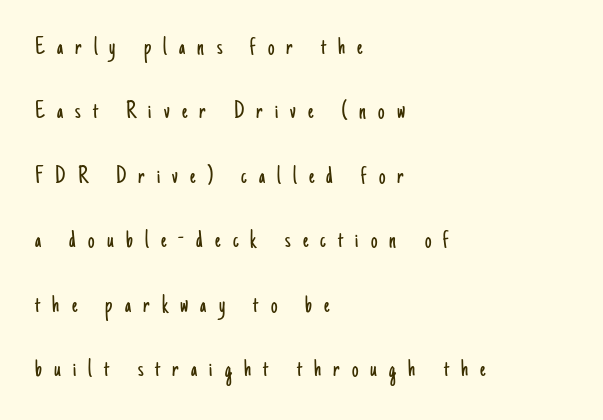
The image shows 26 px text type, upright; set left-aligned, loose line spacing (2.48x), unusually wide letter spacing (+0.47 em), not underlined.
